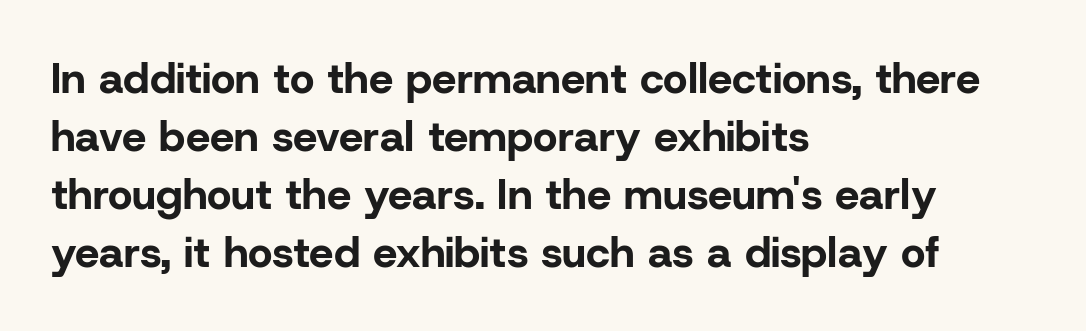
Q: Is the text bold? A: Yes.
Q: Is the text italic (slanted)? A: No, it is upright.
Q: Is the typeface a serif or a sans-serif typeface? A: Sans-serif.
Q: Is the text underlined? A: No.
Q: How is the paragraph aligned? A: Left-aligned.
Q: Is the spacing between letters normal or unusually wide? A: Normal.
Q: Is the spacing between lines tight, normal or loose? A: Normal.
Q: Width (condensed, normal, or wide)? A: Normal.
Q: Stroke contrast? A: Low.
Q: x-height? A: Medium.
Q: Monospaced? A: No.
